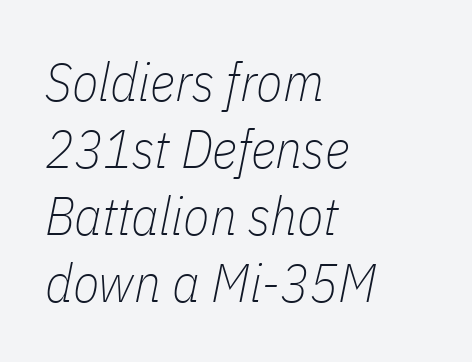
The gap between lines stays unmarked. In CSS terms this would be text-align: left. Looking at the ascenders, they clearly lean. The font sits on the lighter half of the weight spectrum, regular included. Character widths vary here, with narrow letters taking less room than wide ones.
